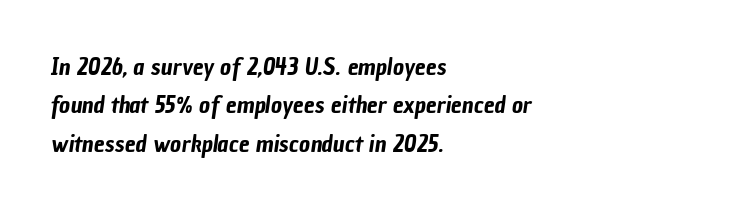
The space beneath each line is pristine and unruled. This sample is left-justified, so line endings fall wherever the words run out. Look at the tracking — it's just the regular setting, nothing added. Interline gaps are of average width in this sample.
